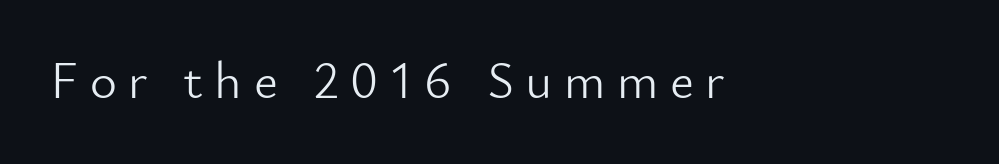
{"serif": "no", "italic": "no", "bold": "no", "weight": "light", "width": "normal", "stroke_contrast": "low", "x_height": "small", "monospaced": "no", "underline": "no", "letter_spacing": "wide", "letter_spacing_em": 0.22, "glyph_px": 52}
